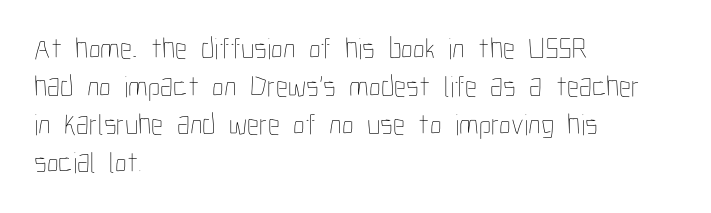
{"italic": "no", "bold": "no", "weight": "thin", "width": "condensed", "stroke_contrast": "low", "x_height": "medium", "monospaced": "no", "underline": "no", "align": "left", "line_spacing": "normal", "line_spacing_ratio": 1.27, "letter_spacing": "normal", "letter_spacing_em": 0.0, "glyph_px": 30}
